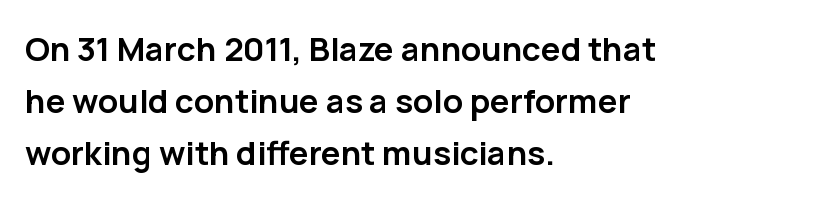
The image shows 33 px semibold sans-serif type, upright; set left-aligned, normal line spacing (1.57x), normal letter spacing, not underlined; low stroke contrast and a medium x-height.
